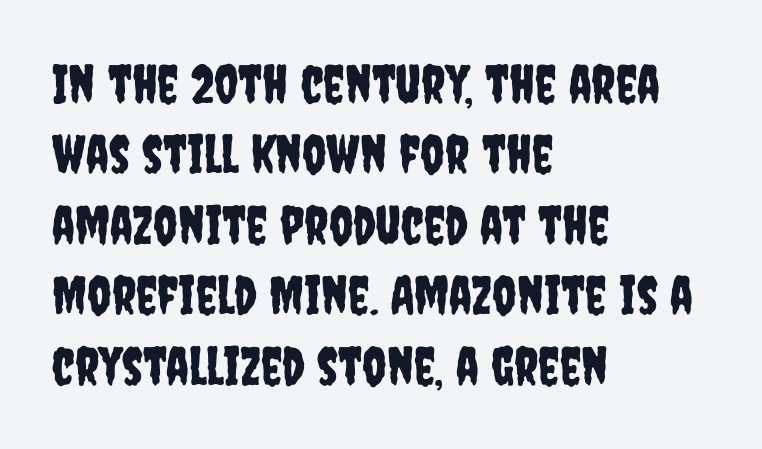
The image shows 53 px condensed sans-serif type, upright; set left-aligned, normal line spacing (1.33x), normal letter spacing, not underlined; low stroke contrast and a large x-height.
